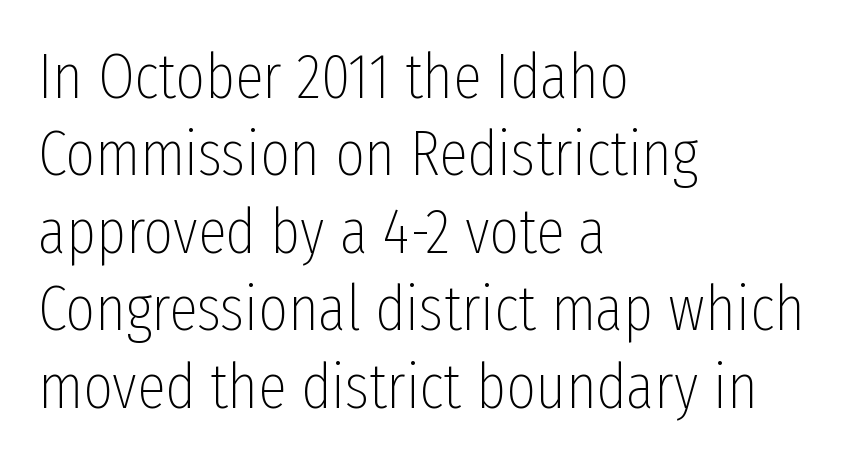
The image shows 64 px thin, condensed sans-serif type, upright; set left-aligned, line spacing 1.21x, normal letter spacing, not underlined; low stroke contrast and a medium x-height.
